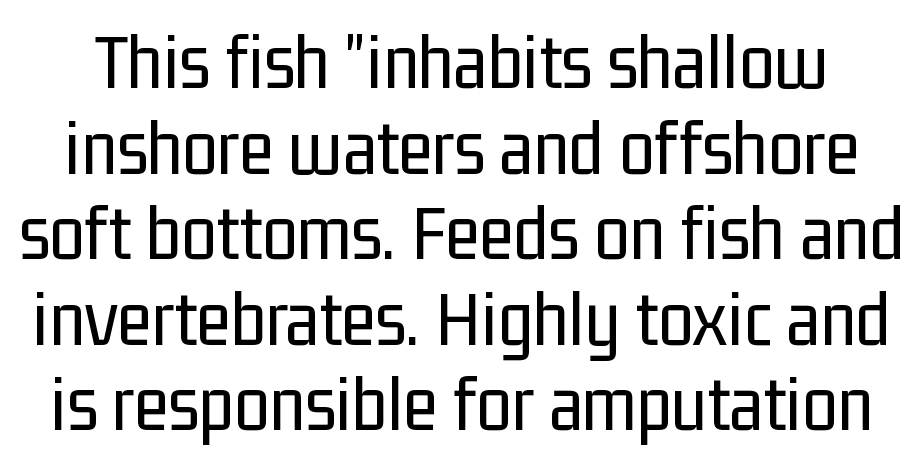
The image shows 80 px regular-weight, condensed sans-serif type, upright; set tight line spacing (1.07x), normal letter spacing, not underlined; low stroke contrast and a medium x-height.
